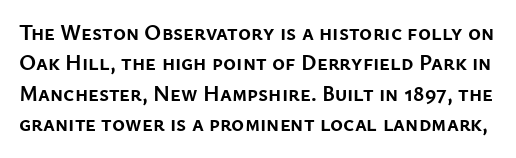
{"italic": "no", "bold": "yes", "underline": "no", "line_spacing": "normal", "line_spacing_ratio": 1.38, "letter_spacing": "normal", "letter_spacing_em": 0.0, "glyph_px": 22}
